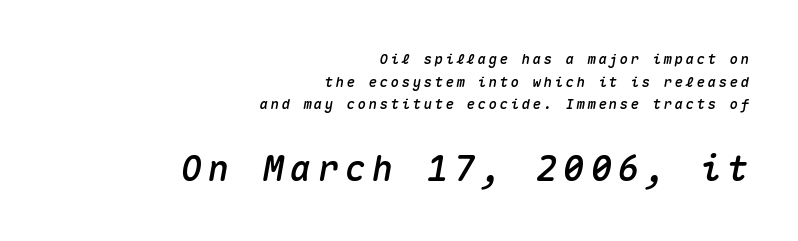
{"italic": "yes", "lean": "right", "slant_degrees": 10, "width": "normal", "stroke_contrast": "medium", "x_height": "medium", "monospaced": "yes", "underline": "no", "align": "right", "line_spacing": "normal", "line_spacing_ratio": 1.61, "larger_block": "second", "size_ratio": 2.5, "glyph_px": 35}
